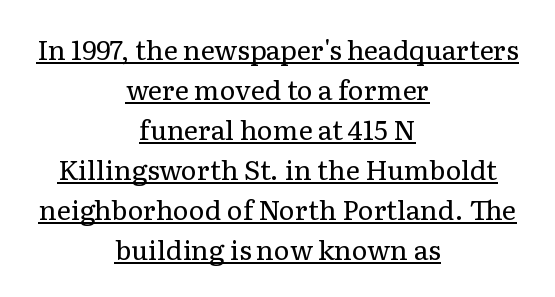
{"italic": "no", "bold": "no", "underline": "yes", "align": "center", "line_spacing": "normal", "line_spacing_ratio": 1.48, "letter_spacing": "normal", "letter_spacing_em": 0.0, "glyph_px": 27}
